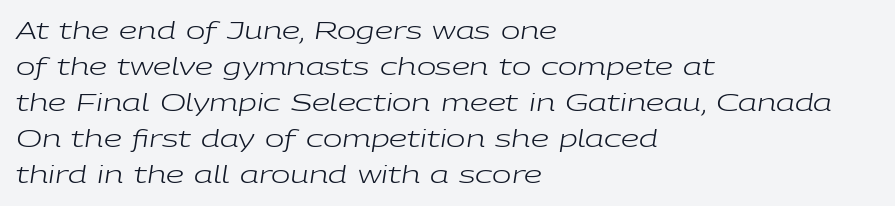
{"italic": "yes", "lean": "right", "slant_degrees": 9, "bold": "no", "underline": "no", "align": "left", "line_spacing": "normal", "line_spacing_ratio": 1.57, "letter_spacing": "normal", "letter_spacing_em": 0.0, "glyph_px": 23}
